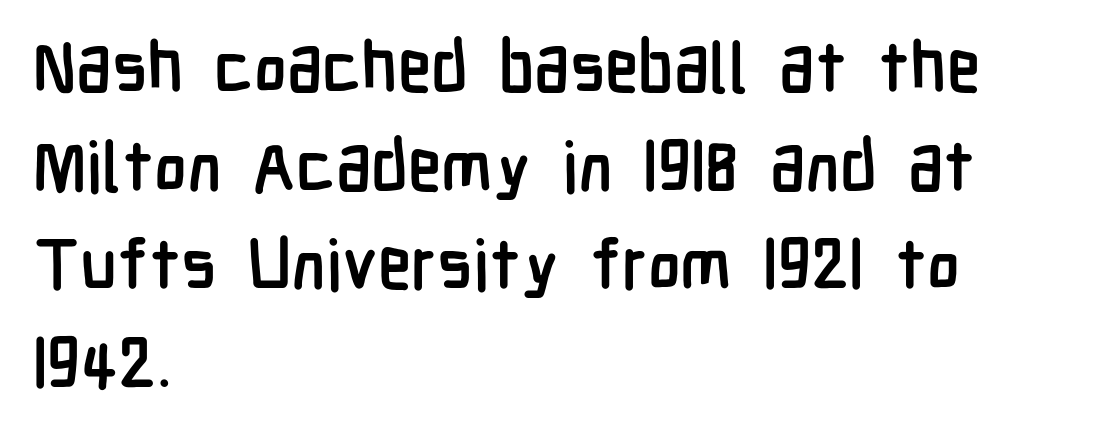
The image shows 69 px semibold, condensed sans-serif type, upright; set left-aligned, normal line spacing (1.43x), normal letter spacing, not underlined; low stroke contrast and a medium x-height.
